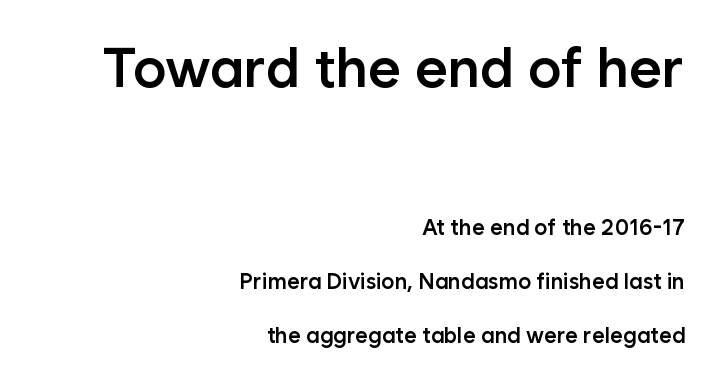
Q: Is the text bold? A: Semi-bold.
Q: Is the text italic (slanted)? A: No, it is upright.
Q: Is the typeface a serif or a sans-serif typeface? A: Sans-serif.
Q: Is the text underlined? A: No.
Q: How is the paragraph aligned? A: Right-aligned.
Q: Is the spacing between letters normal or unusually wide? A: Normal.
Q: Is the spacing between lines tight, normal or loose? A: Loose.
Q: Which block of text is set in a larger size, the first (top) or the second (bottom)? A: The first (top) one.
Q: Width (condensed, normal, or wide)? A: Normal.
Q: Stroke contrast? A: Low.
Q: x-height? A: Medium.
Q: Monospaced? A: No.
